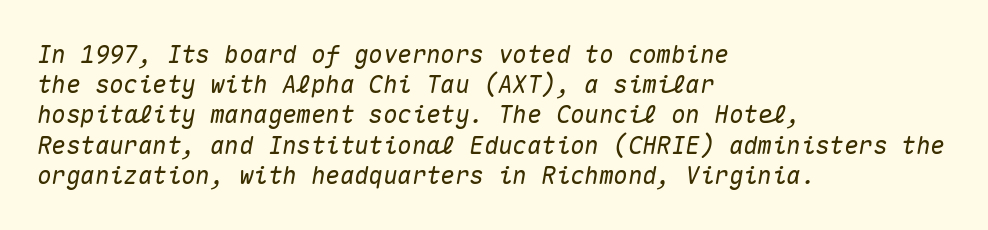
The image shows 24 px text type, italic (leaning right); set left-aligned, normal line spacing (1.26x), normal letter spacing, not underlined.
